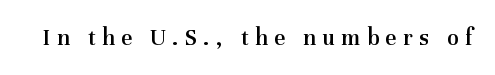
{"italic": "no", "bold": "semi", "underline": "no", "letter_spacing": "wide", "letter_spacing_em": 0.27, "glyph_px": 24}
